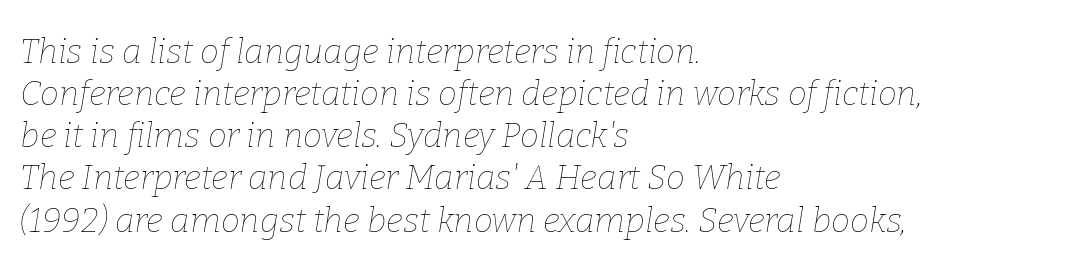
{"italic": "yes", "lean": "right", "slant_degrees": 9, "bold": "no", "weight": "thin", "width": "normal", "stroke_contrast": "low", "x_height": "medium", "monospaced": "no", "underline": "no", "align": "left", "line_spacing_ratio": 1.24, "letter_spacing": "normal", "letter_spacing_em": 0.0, "glyph_px": 34}
